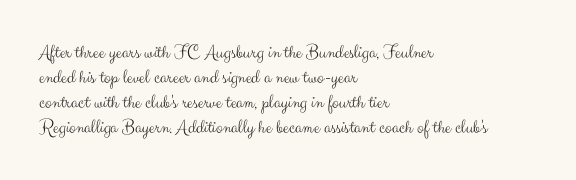
Q: Is the text bold? A: No.
Q: Is the text italic (slanted)? A: Yes.
Q: Is the text underlined? A: No.
Q: How is the paragraph aligned? A: Left-aligned.
Q: Is the spacing between letters normal or unusually wide? A: Normal.
Q: Is the spacing between lines tight, normal or loose? A: Normal.
